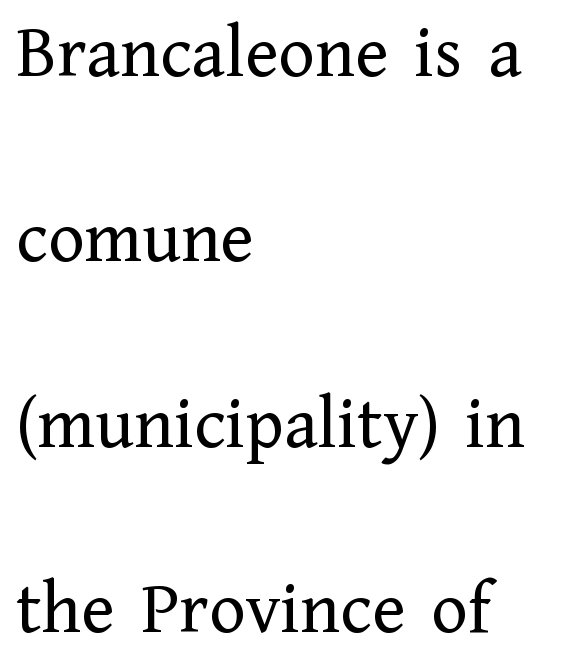
Q: Is the text bold? A: No.
Q: Is the text italic (slanted)? A: No, it is upright.
Q: Is the typeface a serif or a sans-serif typeface? A: Serif.
Q: Is the text underlined? A: No.
Q: How is the paragraph aligned? A: Left-aligned.
Q: Is the spacing between letters normal or unusually wide? A: Normal.
Q: Is the spacing between lines tight, normal or loose? A: Loose.
Q: Width (condensed, normal, or wide)? A: Normal.
Q: Stroke contrast? A: Low.
Q: x-height? A: Medium.
Q: Monospaced? A: No.
